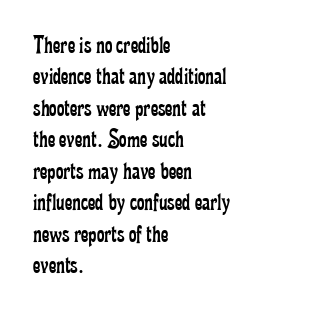
What stands out about the letter spacing? Nothing — it is the standard amount. The rendering anchors every line to the left-hand side. A light-to-regular cut is what we see here. Ordinary non-slanted type is in use.
